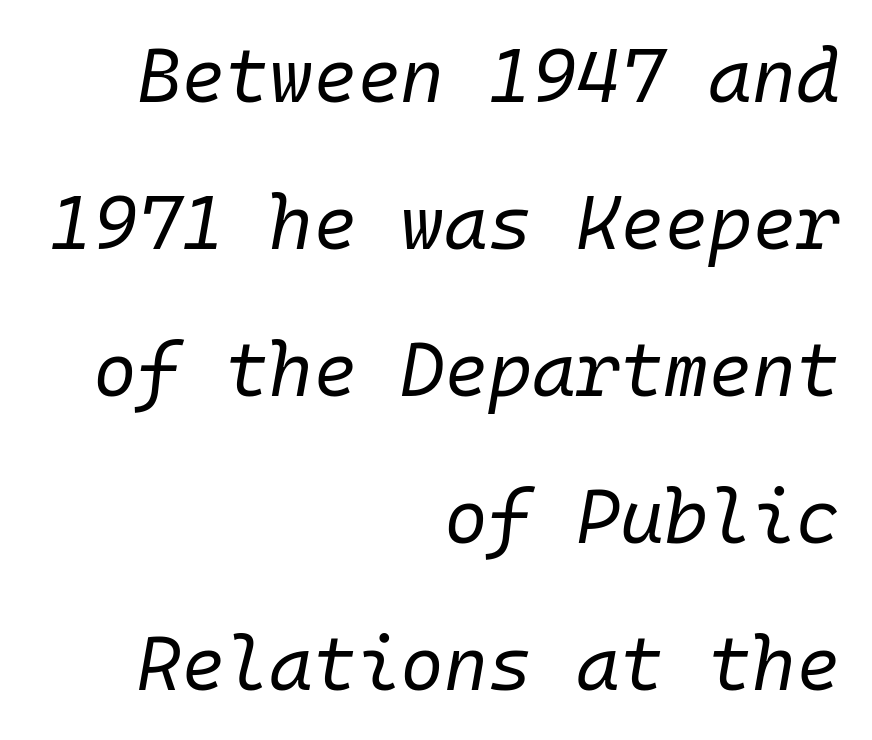
Vertical stems look standard width or narrower in stroke. The strip under each line holds only bare page. Compared with typical paragraphs, the rows here are farther apart. Teacher's note: observe the even right margin — that is flush-right alignment.
